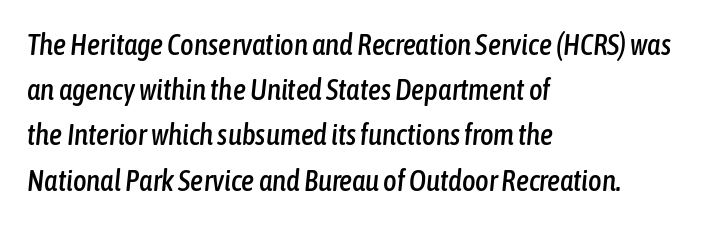
The ragged edge is on the right, which tells us the setting is flush left. Honestly, there is no underline to notice here at all. The passage shown is typed in a proportional face where columns would drift. The vertical gap from one line to the next is medium.
